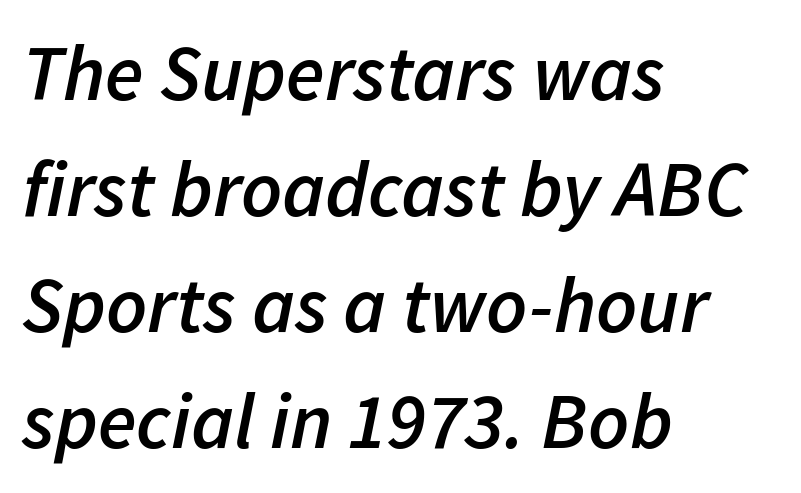
What weight is shown? A semibold, between regular and bold. The line-height multiplier appears to be the usual default. A clean baseline with only descenders dipping below it. Characters are canted at an angle relative to the baseline's perpendicular. Is this a fixed-width face? No — the glyphs have proportional, varying widths.
